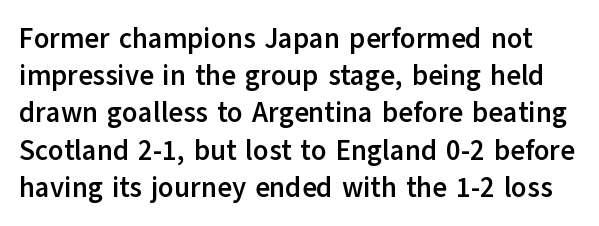
The strokes are fattened all the way to bold. The type is set solid horizontally, with unmodified tracking. Vertical spacing — default. A typesetter would label this face a sans. Varying glyph widths throughout — classic text-font behaviour.
